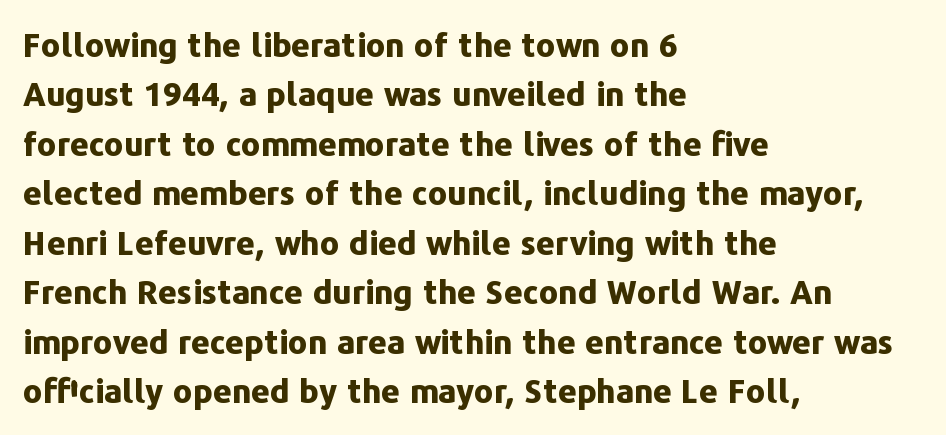
{"serif": "no", "italic": "no", "bold": "yes", "weight": "bold", "width": "normal", "stroke_contrast": "low", "x_height": "medium", "monospaced": "no", "underline": "no", "align": "left", "line_spacing": "normal", "line_spacing_ratio": 1.5, "letter_spacing": "normal", "letter_spacing_em": 0.0, "glyph_px": 33}
